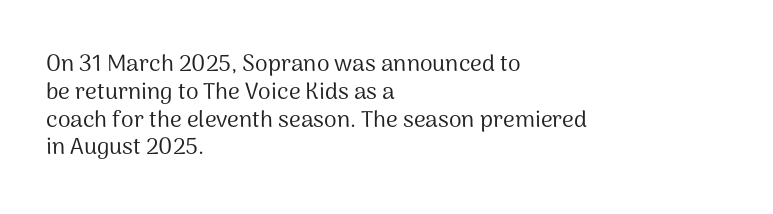
Italic: no, the glyphs are upright roman. Typeset ragged right — the left edge is the straight one. The gaps between neighbouring characters are ordinary and unremarkable. No letter is thick-stroked: the sample isn't bold. Lines of text with bare space underneath.
